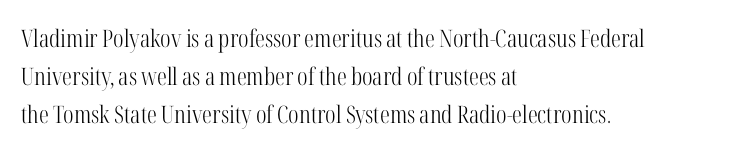
The image shows 24 px text type, upright; set left-aligned, normal line spacing (1.58x), normal letter spacing, not underlined.
